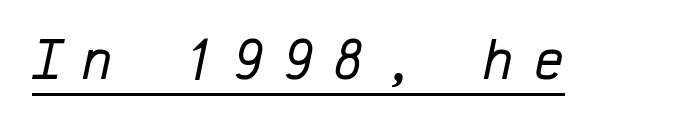
Fixed-width glyphs throughout — classic coding-font behaviour. Compared with typical body copy, the letter spacing here is much looser. What decoration does the sample have? An underline. Bold? No — there's no thickening of the strokes.
